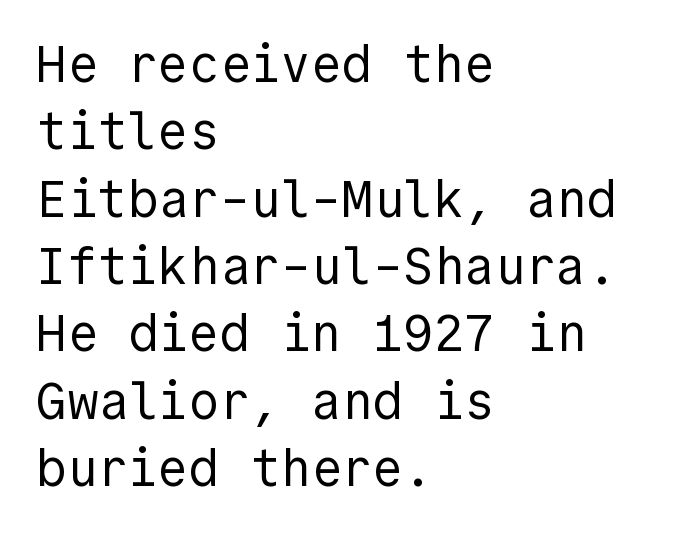
Letter spacing: default. How would I describe the line gaps? Plain and ordinary. In CSS terms this would be text-align: left. Is this a sans? Yes — the strokes have no serifs. A quiet, ordinary-to-light weight characterises the typeface.
